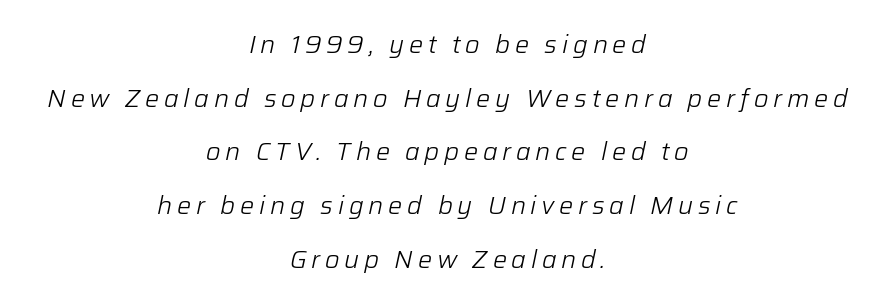
{"italic": "yes", "lean": "right", "slant_degrees": 12, "bold": "no", "underline": "no", "align": "center", "line_spacing": "loose", "line_spacing_ratio": 2.15, "glyph_px": 25}
